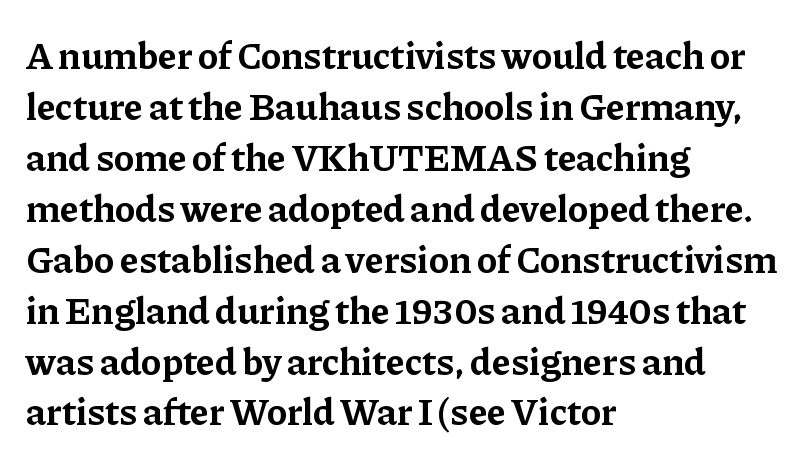
These lines are set flush left with a ragged right edge. Nothing unusual about the tracking: characters are spaced as the font intends. This sample has the flowing, uneven cadence of proportional lettering. Just letters on the line, the space beneath them empty. Compared with an ordinary text face, these strokes are far heavier — a full bold.
